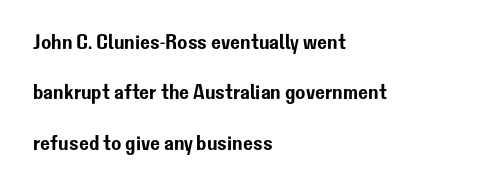
The image shows 21 px text type, upright; set left-aligned, loose line spacing (2.4x), normal letter spacing, not underlined.
